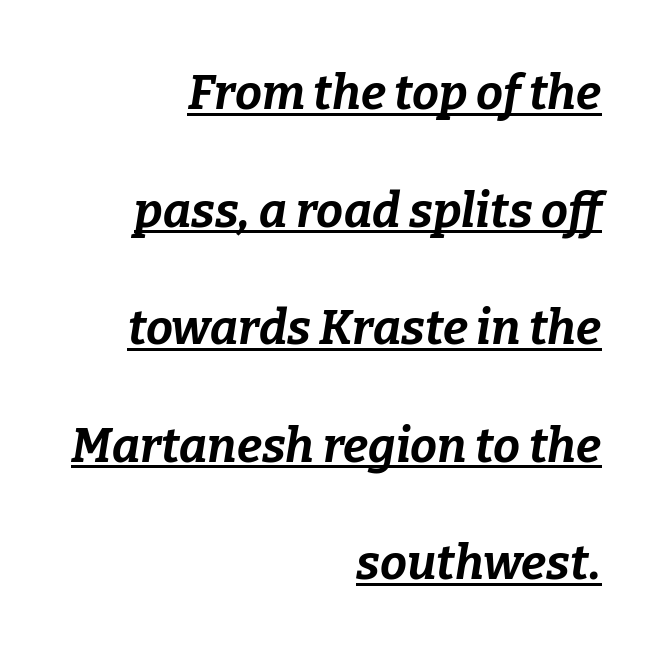
Observe the ordinary spacing: letters are neighbours, not strangers. The face used here is proportionally spaced, like ordinary book or web type. Heavy-handed strokes throughout: this text is bold. In designer terms, the underline attribute is active on this setting. Notice how the passage keeps a crisp vertical edge on the right only. Line spacing here is loose.
